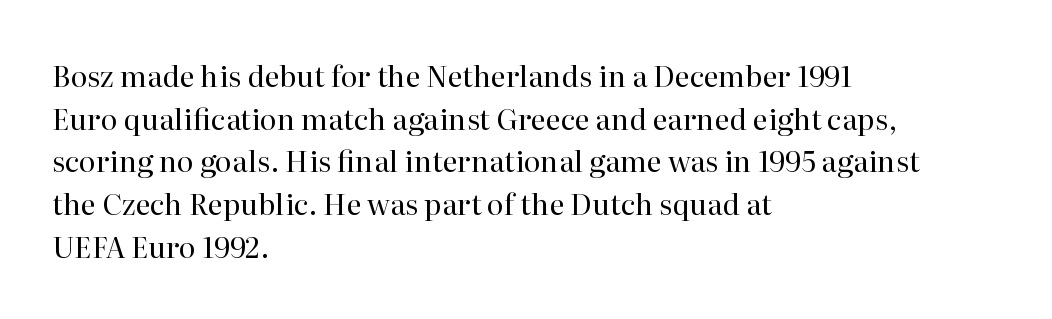
{"serif": "yes", "italic": "no", "bold": "no", "weight": "regular", "width": "normal", "stroke_contrast": "high", "x_height": "medium", "monospaced": "no", "underline": "no", "align": "left", "line_spacing": "normal", "line_spacing_ratio": 1.47, "letter_spacing": "normal", "letter_spacing_em": 0.0, "glyph_px": 29}
